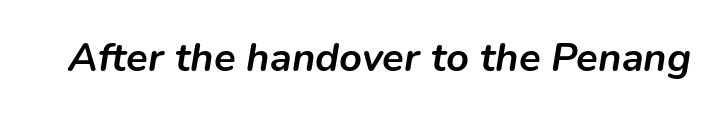
The strip under each line holds only bare page. Looks like regular typesetting: each glyph gets only the width it needs. Chunky letters — that's bold for sure. The rendering keeps characters at their native spacing. Quick note: italic.
